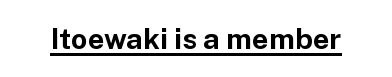
A roman cut, with each character standing at attention. Look at the tracking — it's just the regular setting, nothing added. Note the varied advance widths — an 'i' is clearly narrower than an 'm'. The characters look thick and weighty, a clear bold.
